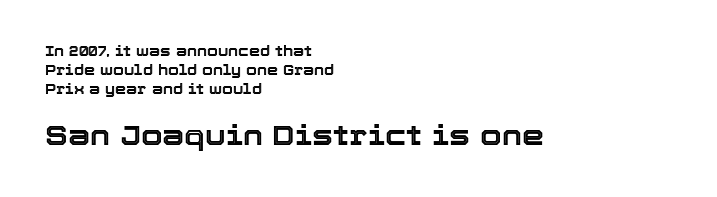
Rendered with straight, roman letterforms. You get the small type first, then a jump to larger type. Only glyphs here, with clear space below each row. A typesetter would call this proportional, since set widths differ per character. Evenly set lines give the paragraph a standard silhouette. The ragged edge is on the right, which tells us the setting is flush left.
